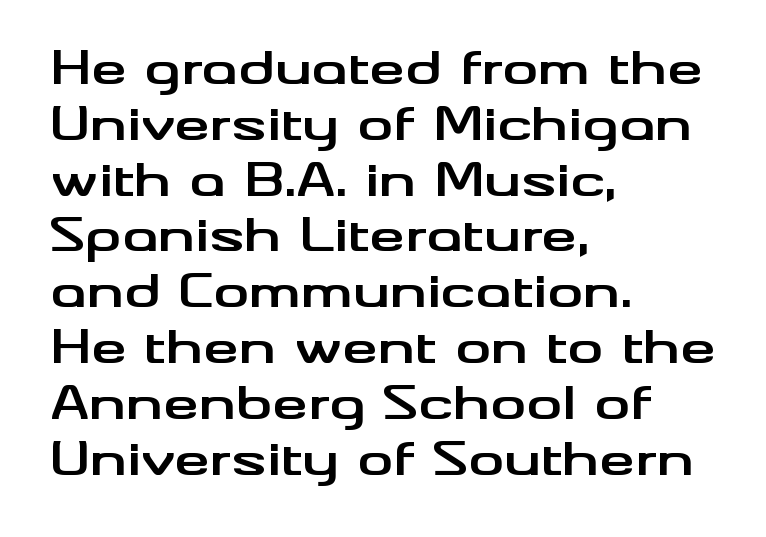
The image shows 45 px bold, wide sans-serif type, upright; set left-aligned, line spacing 1.24x, normal letter spacing, not underlined; medium stroke contrast and a small x-height.
